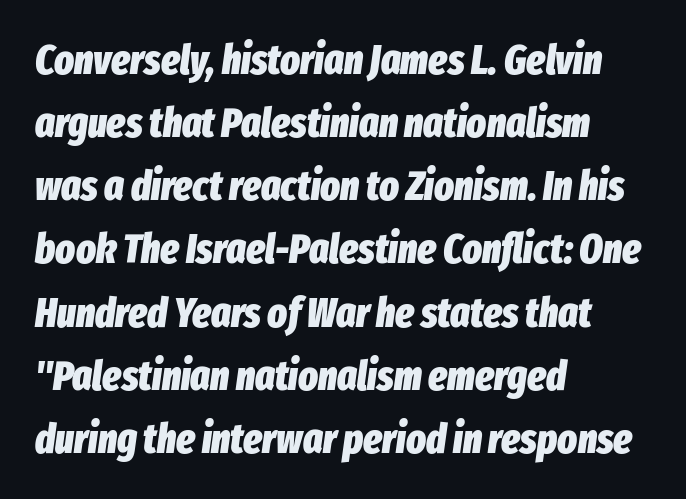
{"italic": "yes", "lean": "right", "slant_degrees": 8, "bold": "yes", "weight": "heavy", "width": "condensed", "stroke_contrast": "low", "x_height": "medium", "monospaced": "no", "underline": "no", "align": "left", "line_spacing": "normal", "line_spacing_ratio": 1.54, "letter_spacing": "normal", "letter_spacing_em": 0.0, "glyph_px": 41}
